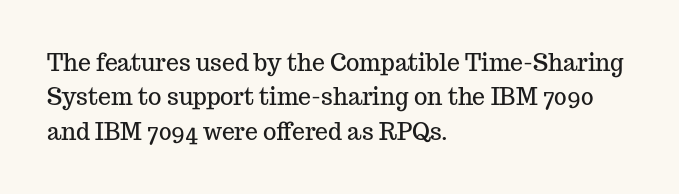
The image shows 23 px text type, upright; set left-aligned, normal line spacing (1.49x), normal letter spacing, not underlined.
